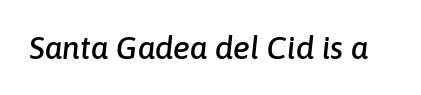
Q: Is the text italic (slanted)? A: Yes, it leans right by about 6 degrees.
Q: Is the text underlined? A: No.
Q: Is the spacing between letters normal or unusually wide? A: Normal.
Q: Width (condensed, normal, or wide)? A: Normal.
Q: Stroke contrast? A: Low.
Q: x-height? A: Medium.
Q: Monospaced? A: No.
